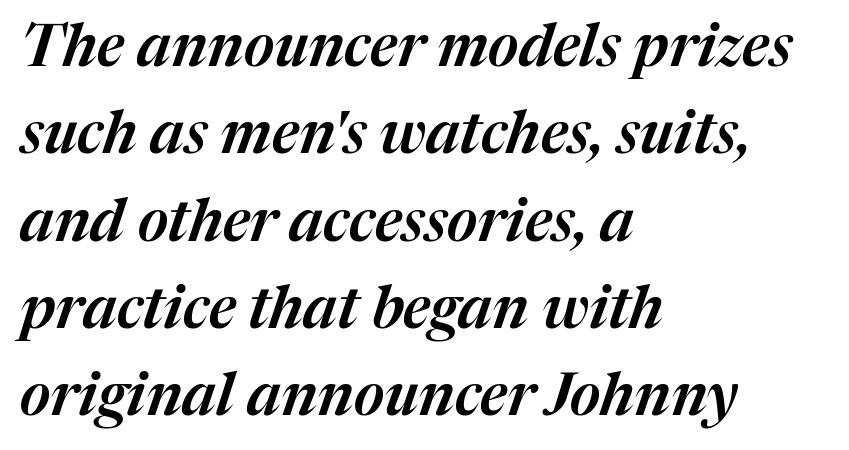
Q: Is the text italic (slanted)? A: Yes, it leans right by about 17 degrees.
Q: Is the text underlined? A: No.
Q: How is the paragraph aligned? A: Left-aligned.
Q: Is the spacing between letters normal or unusually wide? A: Normal.
Q: Is the spacing between lines tight, normal or loose? A: Normal.
Q: Width (condensed, normal, or wide)? A: Normal.
Q: Stroke contrast? A: Medium.
Q: x-height? A: Medium.
Q: Monospaced? A: No.
